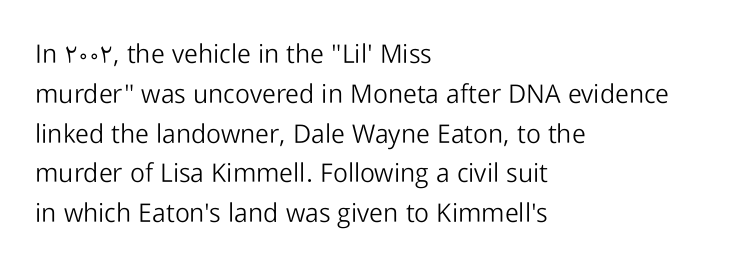
Q: Is the text bold? A: No.
Q: Is the text italic (slanted)? A: No, it is upright.
Q: Is the text underlined? A: No.
Q: How is the paragraph aligned? A: Left-aligned.
Q: Is the spacing between letters normal or unusually wide? A: Normal.
Q: Is the spacing between lines tight, normal or loose? A: Normal.
